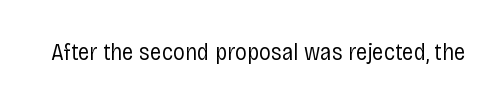
Only glyphs here, with clear space below each row. Notice how the stems are strictly vertical — no italics here. Between one letter and the next there's only the usual sliver of space. Is this a heavy cut? Hardly; it is regular or lighter.
